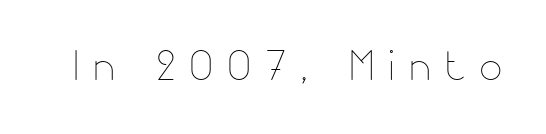
Q: Is the text bold? A: No.
Q: Is the text italic (slanted)? A: No, it is upright.
Q: Is the text underlined? A: No.
Q: Is the spacing between letters normal or unusually wide? A: Unusually wide.
Q: Width (condensed, normal, or wide)? A: Normal.
Q: Stroke contrast? A: Low.
Q: x-height? A: Small.
Q: Monospaced? A: No.
